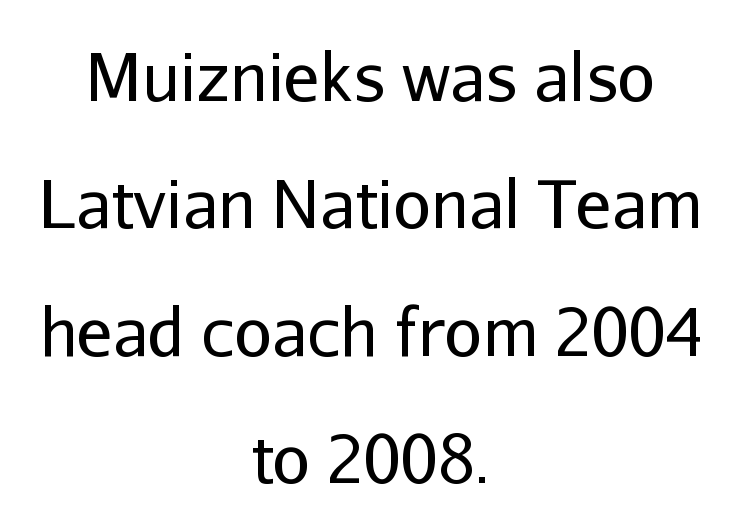
Vertical spacing — loose. Here the designer chose a conventional face with non-uniform glyph widths. Letters have the restrained weight of plain body copy at most. Words appear dense and cohesive because spacing is normal. The face used here is a sans, in the tradition of grotesques and geometrics. Words float on clear page, feet unadorned.
